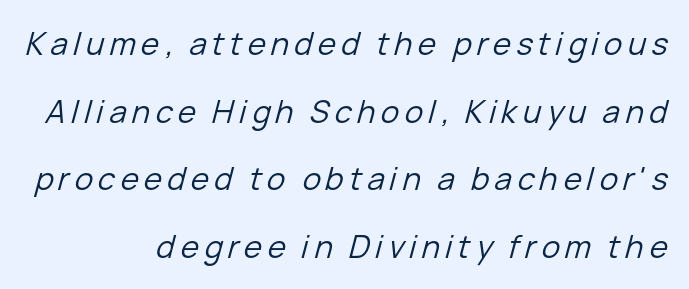
The foot of each line stays bare and open. These lines were composed using italics. The weight tops out at a normal text grade. Compared with typical paragraphs, the rows here are farther apart.
